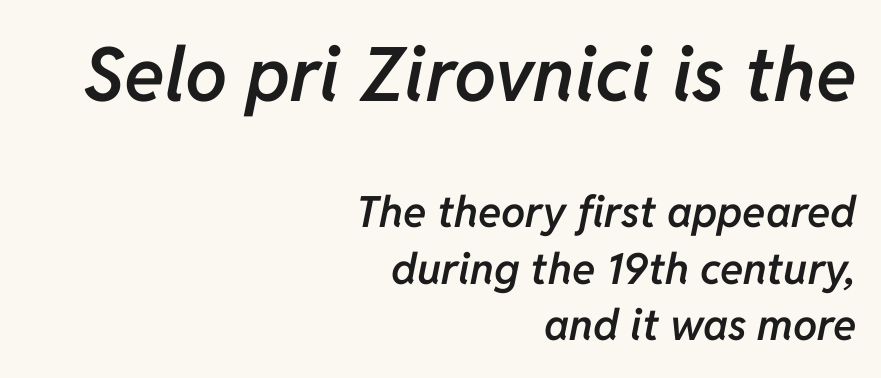
{"italic": "yes", "lean": "right", "slant_degrees": 11, "bold": "semi", "weight": "semibold", "width": "normal", "stroke_contrast": "low", "x_height": "medium", "monospaced": "no", "underline": "no", "align": "right", "line_spacing": "normal", "line_spacing_ratio": 1.31, "letter_spacing": "normal", "letter_spacing_em": 0.0, "larger_block": "first", "size_ratio": 1.74, "glyph_px": 75}
